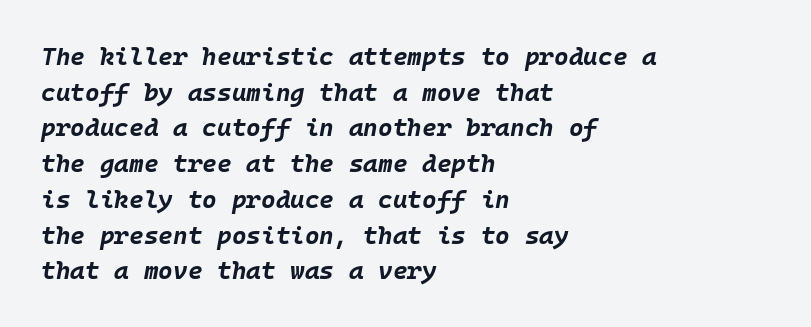
The image shows 25 px bold type, italic (leaning right); set left-aligned, normal line spacing (1.43x), normal letter spacing, not underlined.
